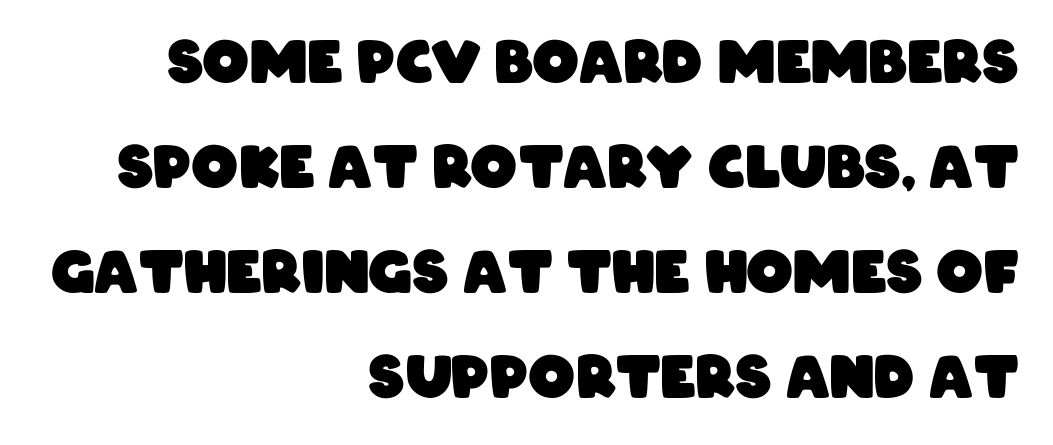
{"serif": "no", "bold": "yes", "weight": "heavy", "width": "condensed", "stroke_contrast": "low", "x_height": "large", "monospaced": "no", "underline": "no", "align": "right", "line_spacing_ratio": 1.81, "letter_spacing": "normal", "letter_spacing_em": 0.0, "glyph_px": 58}
